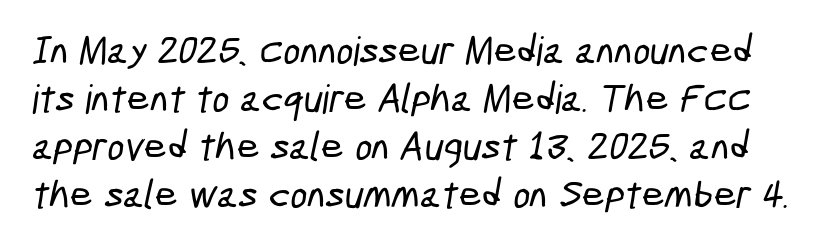
Q: Is the typeface a serif or a sans-serif typeface? A: Sans-serif.
Q: Is the text underlined? A: No.
Q: Is the spacing between letters normal or unusually wide? A: Normal.
Q: Width (condensed, normal, or wide)? A: Condensed.
Q: Stroke contrast? A: Low.
Q: x-height? A: Medium.
Q: Monospaced? A: No.
